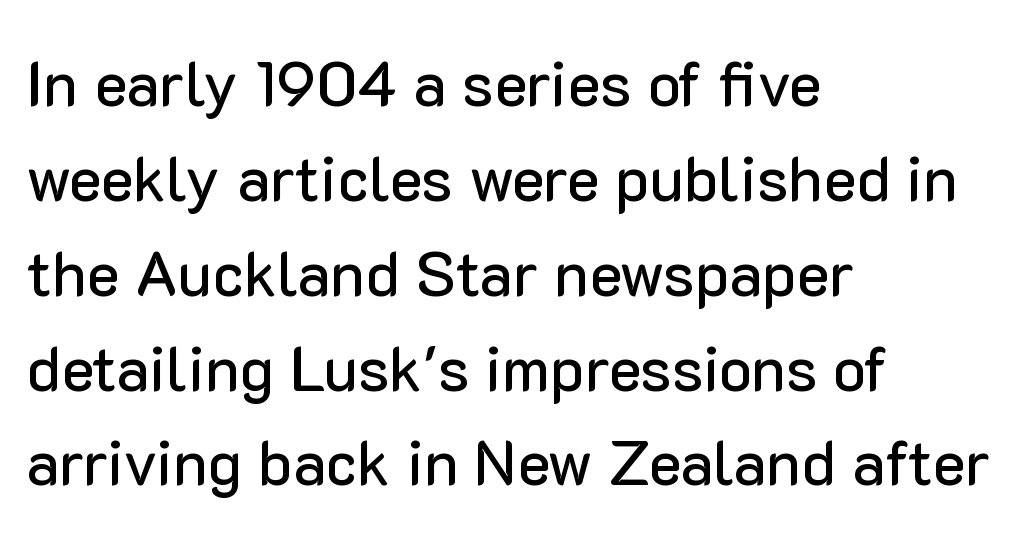
Which margin do the lines hug? The left one — the right edge is uneven. Does the leading feel generous? No, just average. Style check: upright. Font category for this specimen: sans-serif. The rendering uses natural spacing where letterforms have individual widths. The face used here is rendered with its standard letterfit.
